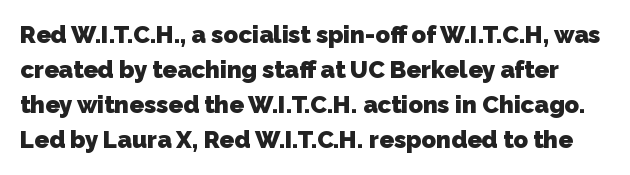
Q: Is the text bold? A: Yes.
Q: Is the text underlined? A: No.
Q: Is the spacing between letters normal or unusually wide? A: Normal.
Q: Is the spacing between lines tight, normal or loose? A: Normal.
